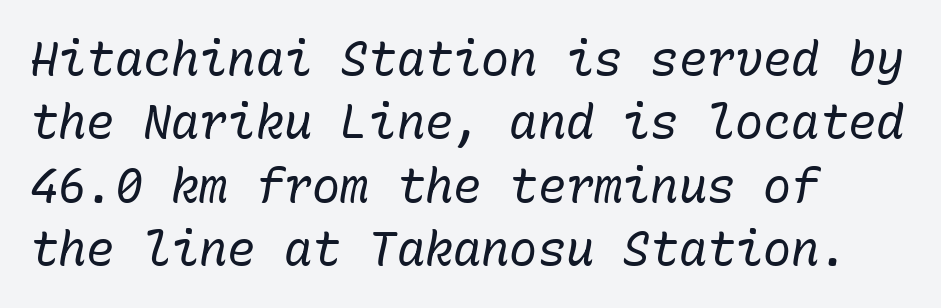
The typeface has the unassuming heft of standard copy or less. Spacing verdict: monospaced, one width for all characters. This sample uses an oblique cut, with every glyph tilted off the vertical. Words appear dense and cohesive because spacing is normal. A clean baseline with only descenders dipping below it. The lines are quadded left.
